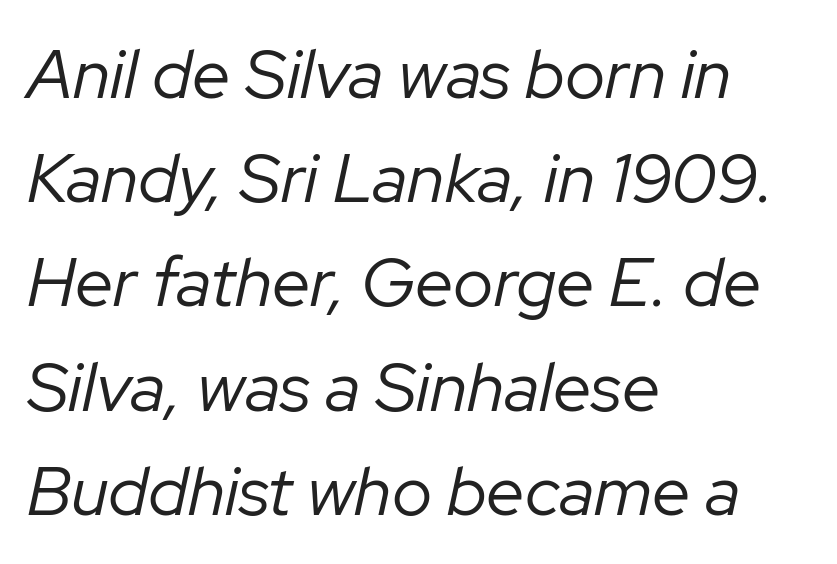
Q: Is the text bold? A: No.
Q: Is the text italic (slanted)? A: Yes, it leans right by about 12 degrees.
Q: Is the text underlined? A: No.
Q: How is the paragraph aligned? A: Left-aligned.
Q: Is the spacing between letters normal or unusually wide? A: Normal.
Q: Is the spacing between lines tight, normal or loose? A: Normal.
Q: Width (condensed, normal, or wide)? A: Normal.
Q: Stroke contrast? A: Low.
Q: x-height? A: Medium.
Q: Monospaced? A: No.
